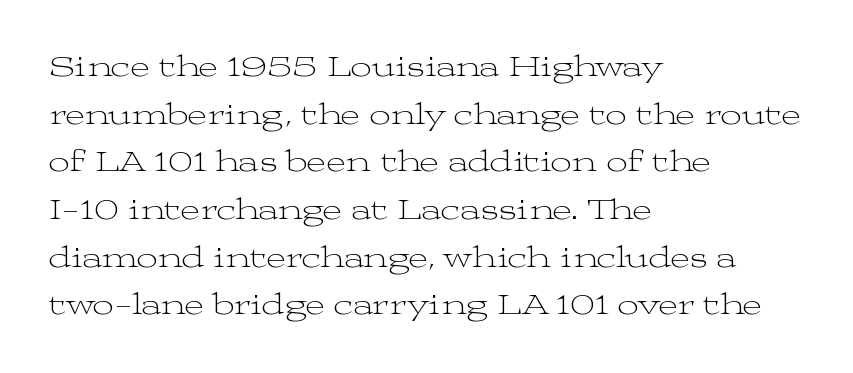
Q: Is the text bold? A: No.
Q: Is the text italic (slanted)? A: No, it is upright.
Q: Is the typeface a serif or a sans-serif typeface? A: Serif.
Q: Is the text underlined? A: No.
Q: How is the paragraph aligned? A: Left-aligned.
Q: Is the spacing between letters normal or unusually wide? A: Normal.
Q: Is the spacing between lines tight, normal or loose? A: Normal.
Q: Width (condensed, normal, or wide)? A: Wide.
Q: Stroke contrast? A: Medium.
Q: x-height? A: Medium.
Q: Monospaced? A: No.
